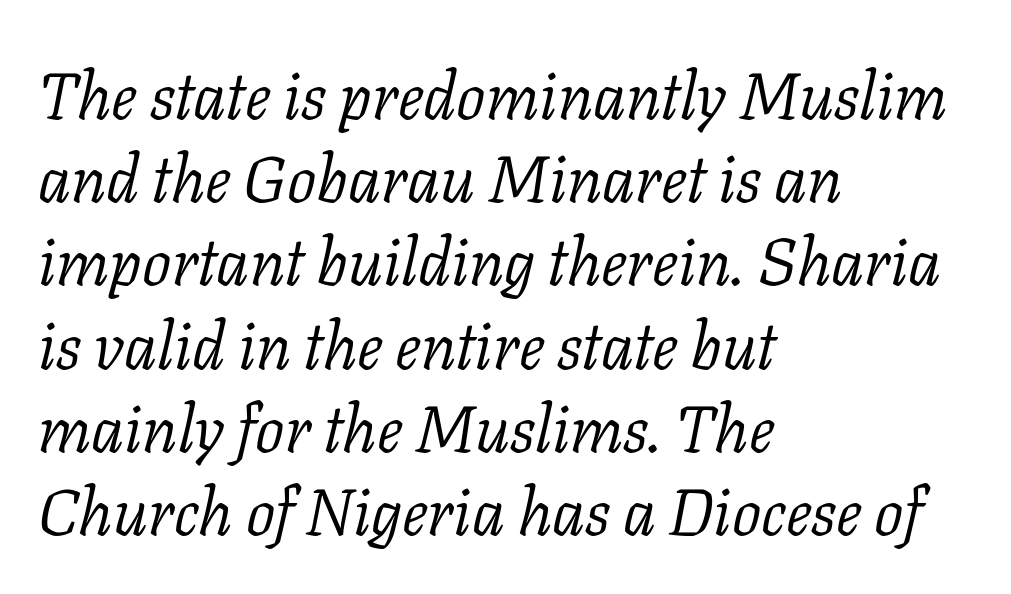
The image shows 65 px light serif type, italic (leaning right); set left-aligned, normal line spacing (1.28x), normal letter spacing, not underlined; low stroke contrast and a medium x-height.
